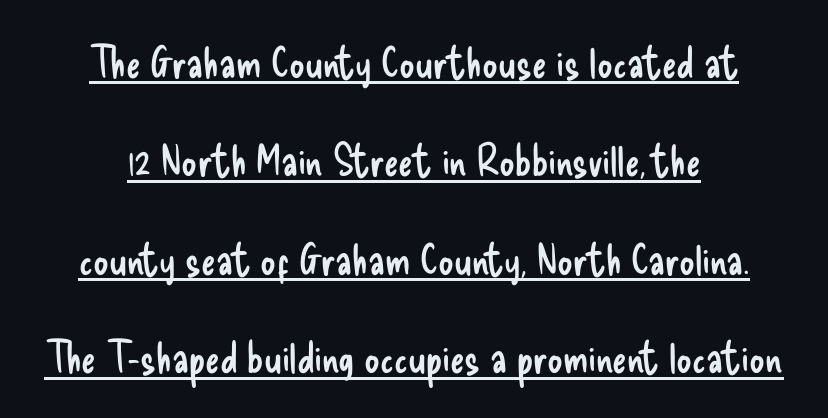
Q: Is the text bold? A: No.
Q: Is the text italic (slanted)? A: No, it is upright.
Q: Is the typeface a serif or a sans-serif typeface? A: Sans-serif.
Q: Is the text underlined? A: Yes.
Q: Is the spacing between letters normal or unusually wide? A: Normal.
Q: Is the spacing between lines tight, normal or loose? A: Loose.
Q: Width (condensed, normal, or wide)? A: Condensed.
Q: Stroke contrast? A: Low.
Q: x-height? A: Small.
Q: Monospaced? A: No.
